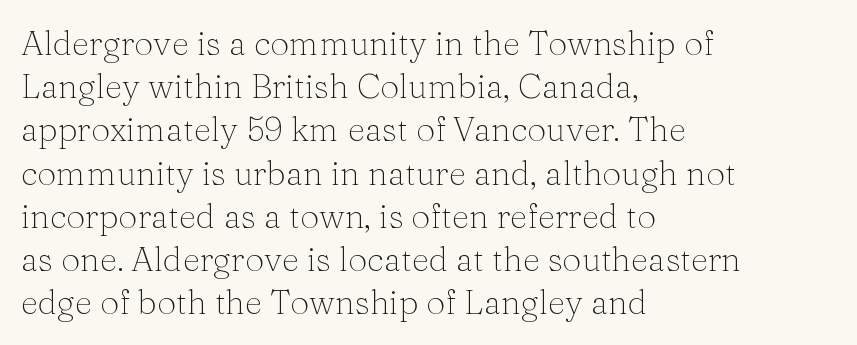
Q: Is the text bold? A: No.
Q: Is the text italic (slanted)? A: No, it is upright.
Q: Is the typeface a serif or a sans-serif typeface? A: Serif.
Q: Is the text underlined? A: No.
Q: How is the paragraph aligned? A: Left-aligned.
Q: Is the spacing between letters normal or unusually wide? A: Normal.
Q: Is the spacing between lines tight, normal or loose? A: Normal.
Q: Width (condensed, normal, or wide)? A: Normal.
Q: Stroke contrast? A: Medium.
Q: x-height? A: Medium.
Q: Monospaced? A: No.
